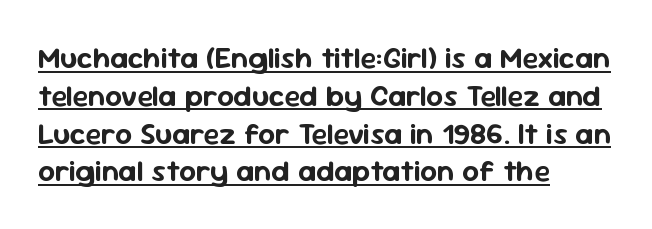
The image shows 30 px sans-serif type, upright; set left-aligned, normal line spacing (1.26x), normal letter spacing, underlined; low stroke contrast and a medium x-height.
